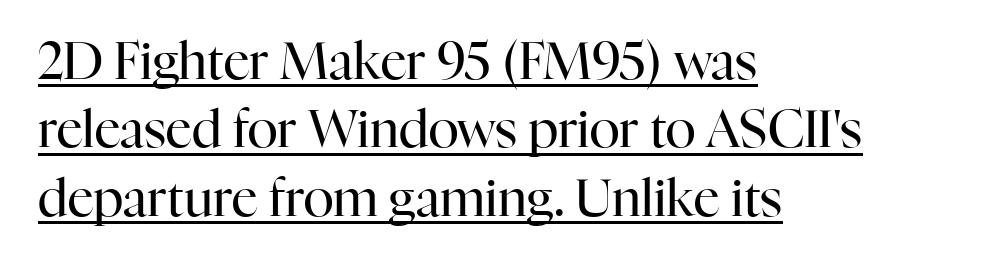
Q: Is the text bold? A: No.
Q: Is the text italic (slanted)? A: No, it is upright.
Q: Is the typeface a serif or a sans-serif typeface? A: Serif.
Q: Is the text underlined? A: Yes.
Q: How is the paragraph aligned? A: Left-aligned.
Q: Is the spacing between letters normal or unusually wide? A: Normal.
Q: Is the spacing between lines tight, normal or loose? A: Normal.
Q: Width (condensed, normal, or wide)? A: Normal.
Q: Stroke contrast? A: High.
Q: x-height? A: Medium.
Q: Monospaced? A: No.
